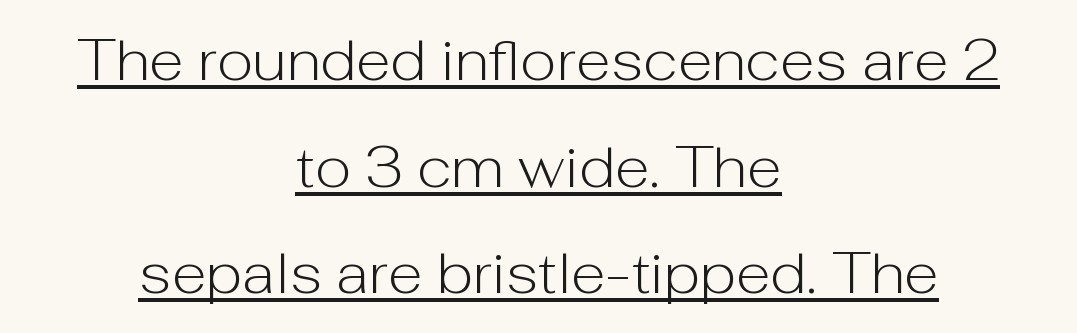
The image shows 57 px light sans-serif type, upright; set centered, line spacing 1.87x, normal letter spacing, underlined; low stroke contrast and a medium x-height.
